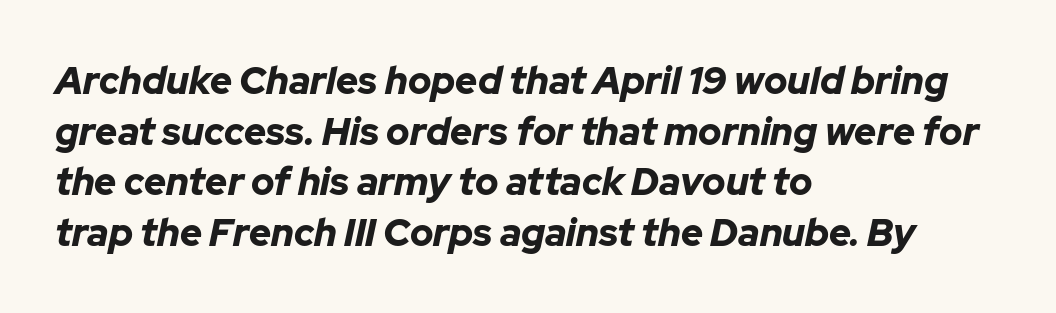
{"italic": "yes", "lean": "right", "slant_degrees": 12, "bold": "yes", "weight": "bold", "width": "normal", "stroke_contrast": "low", "x_height": "medium", "monospaced": "no", "underline": "no", "align": "left", "line_spacing": "normal", "line_spacing_ratio": 1.33, "letter_spacing": "normal", "letter_spacing_em": 0.0, "glyph_px": 38}
